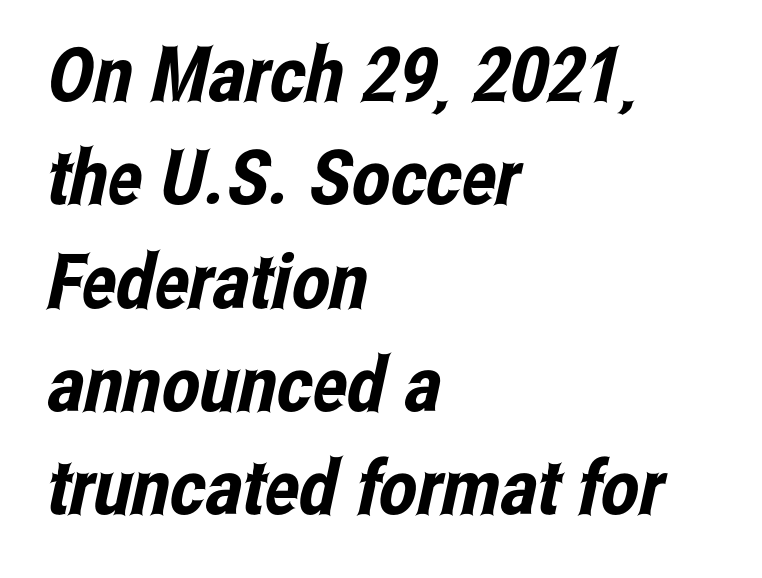
Look at the bottom of the vertical strokes: they stop flat, with no serifs. Does extra space separate the letters? No, they use regular spacing. The rows are spaced the way most documents space them. Unmarked baselines from the first word to the last. These lines are rendered in a variable-pitch font.
